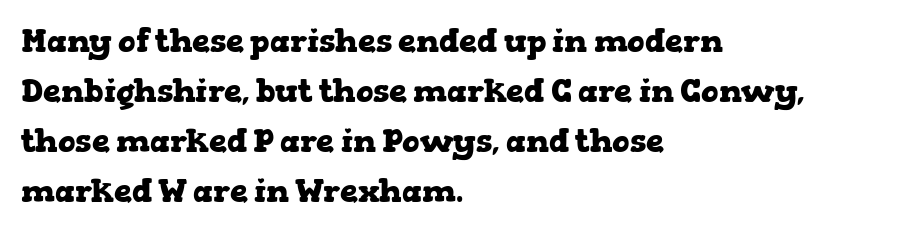
Q: Is the text bold? A: Yes.
Q: Is the text italic (slanted)? A: No, it is upright.
Q: Is the typeface a serif or a sans-serif typeface? A: Serif.
Q: Is the text underlined? A: No.
Q: How is the paragraph aligned? A: Left-aligned.
Q: Is the spacing between letters normal or unusually wide? A: Normal.
Q: Is the spacing between lines tight, normal or loose? A: Normal.
Q: Width (condensed, normal, or wide)? A: Wide.
Q: Stroke contrast? A: Low.
Q: x-height? A: Medium.
Q: Monospaced? A: No.
